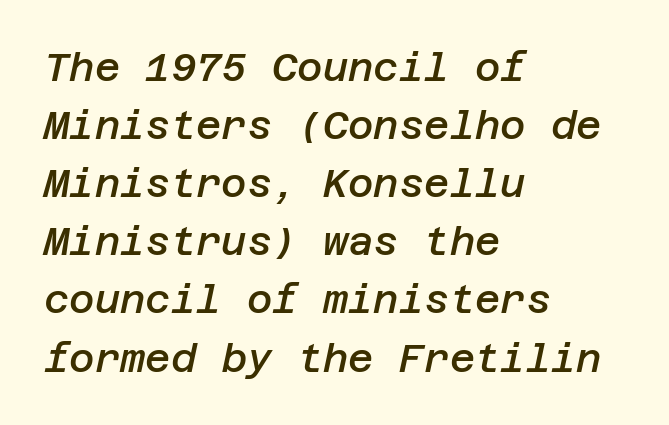
Q: Is the text bold? A: Semi-bold.
Q: Is the text italic (slanted)? A: Yes, it leans right by about 12 degrees.
Q: Is the text underlined? A: No.
Q: How is the paragraph aligned? A: Left-aligned.
Q: Is the spacing between letters normal or unusually wide? A: Normal.
Q: Is the spacing between lines tight, normal or loose? A: Normal.
Q: Width (condensed, normal, or wide)? A: Normal.
Q: Stroke contrast? A: Low.
Q: x-height? A: Large.
